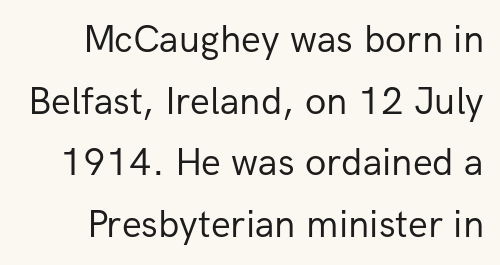
{"serif": "no", "italic": "no", "bold": "no", "weight": "regular", "width": "normal", "stroke_contrast": "low", "x_height": "medium", "monospaced": "no", "underline": "no", "line_spacing": "normal", "line_spacing_ratio": 1.58, "letter_spacing": "normal", "letter_spacing_em": 0.0, "glyph_px": 39}
